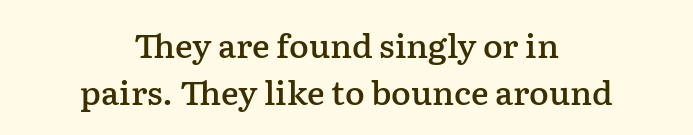
{"serif": "yes", "italic": "no", "bold": "semi", "weight": "semibold", "width": "normal", "stroke_contrast": "low", "x_height": "medium", "monospaced": "no", "underline": "no", "align": "center", "line_spacing": "normal", "line_spacing_ratio": 1.41, "letter_spacing": "normal", "letter_spacing_em": 0.0, "glyph_px": 33}
